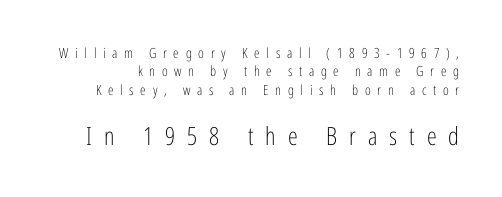
{"italic": "no", "bold": "no", "underline": "no", "line_spacing": "normal", "line_spacing_ratio": 1.31, "letter_spacing": "wide", "letter_spacing_em": 0.48, "larger_block": "second", "size_ratio": 1.79, "glyph_px": 25}
